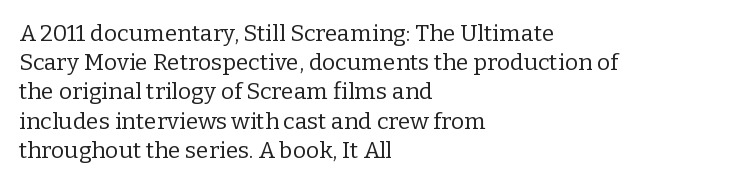
{"italic": "no", "bold": "no", "underline": "no", "align": "left", "line_spacing": "normal", "line_spacing_ratio": 1.27, "letter_spacing": "normal", "letter_spacing_em": 0.0, "glyph_px": 23}
